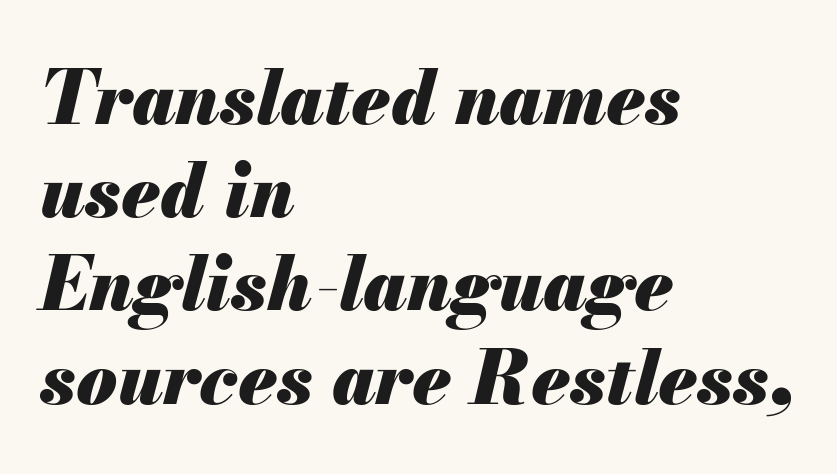
Underline: absent. Look at the stroke-to-counter ratio: heavy, a bold. Caption: multi-line text, flush left, ragged right. Note the varied advance widths — an 'i' is clearly narrower than an 'm'.
